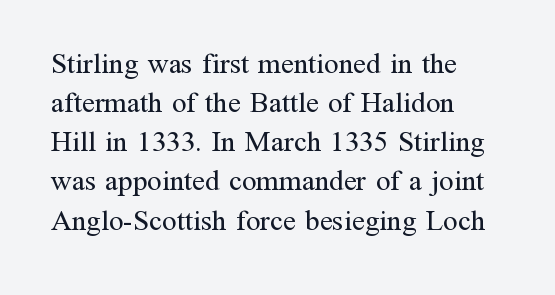
Weight: in the light-to-regular range. Little horizontal feet cap the strokes, marking this as serif type. This rendering uses left alignment, leaving the right contour irregular. The rendering uses a moderate line-height, typical for paragraphs. Bare-footed words on every line. The passage shown has conventional tracking throughout.
